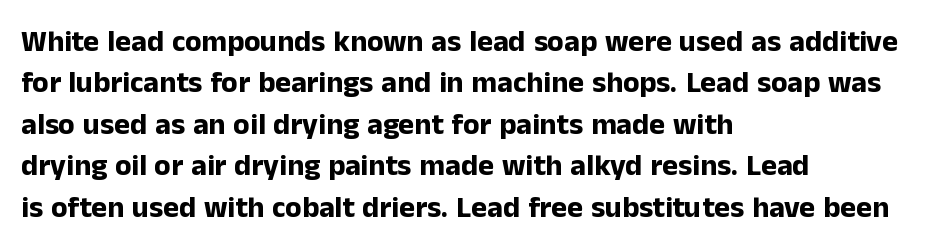
{"serif": "no", "italic": "no", "bold": "yes", "weight": "bold", "width": "normal", "stroke_contrast": "low", "x_height": "medium", "monospaced": "no", "underline": "no", "align": "left", "line_spacing": "normal", "line_spacing_ratio": 1.38, "letter_spacing": "normal", "letter_spacing_em": 0.0, "glyph_px": 30}
